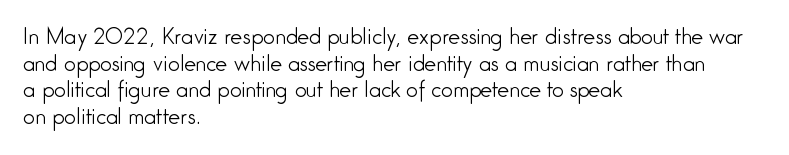
Summary of weight: not heavy and not bold. The vertical gap from one line to the next is medium. The type is set solid horizontally, with unmodified tracking. No italicization has been applied; the sample stays upright. The paragraph shown leans on its left margin. The gap between lines stays unmarked.
